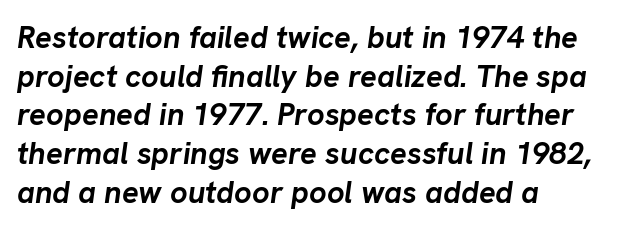
The image shows 31 px semibold type, italic (leaning right); set left-aligned, normal line spacing (1.25x), normal letter spacing, not underlined; low stroke contrast and a medium x-height.
